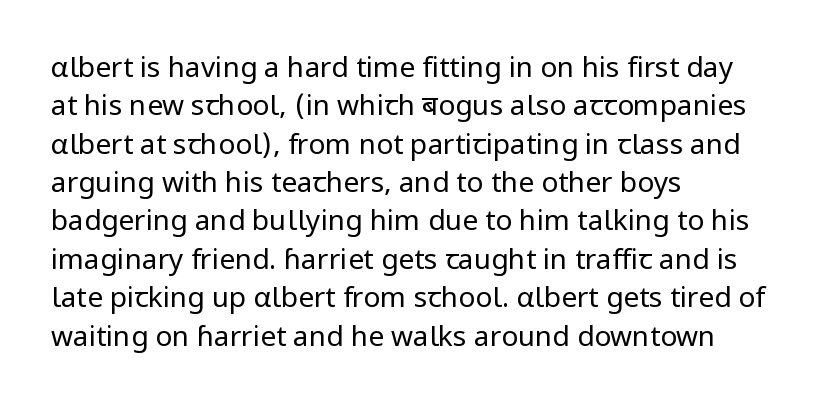
{"serif": "no", "italic": "no", "bold": "no", "weight": "regular", "width": "normal", "stroke_contrast": "low", "x_height": "medium", "monospaced": "no", "underline": "no", "align": "left", "line_spacing": "normal", "line_spacing_ratio": 1.37, "letter_spacing": "normal", "letter_spacing_em": 0.0, "glyph_px": 28}
